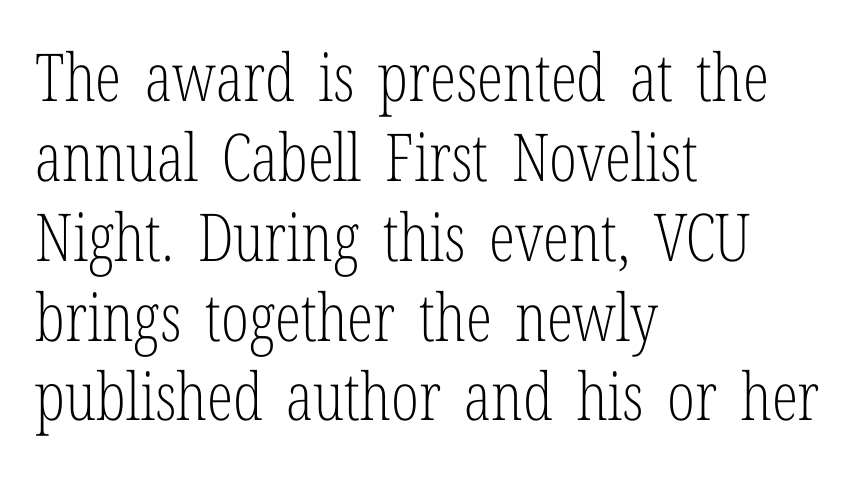
Vertical strokes here are truly vertical. The ragged edge is on the right, which tells us the setting is flush left. Think of a printed novel: that variable character pitch is what you see here. The typesetting does not lean heavy: it is not bold. Does the type have serifs? Yes, each stem ends in a small foot.
